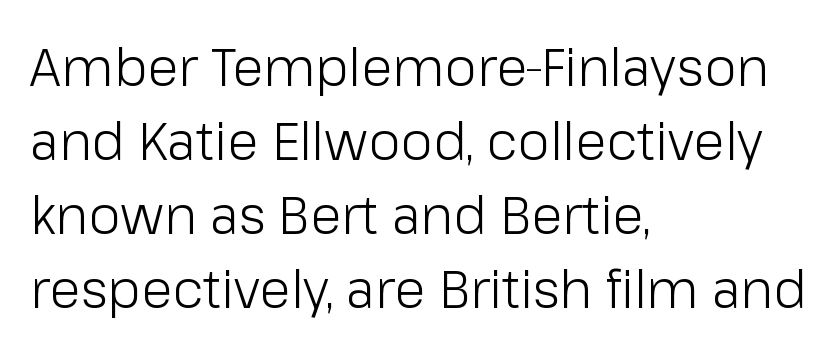
Q: Is the text bold? A: No.
Q: Is the text italic (slanted)? A: No, it is upright.
Q: Is the typeface a serif or a sans-serif typeface? A: Sans-serif.
Q: Is the text underlined? A: No.
Q: How is the paragraph aligned? A: Left-aligned.
Q: Is the spacing between letters normal or unusually wide? A: Normal.
Q: Is the spacing between lines tight, normal or loose? A: Normal.
Q: Width (condensed, normal, or wide)? A: Normal.
Q: Stroke contrast? A: Low.
Q: x-height? A: Medium.
Q: Monospaced? A: No.
